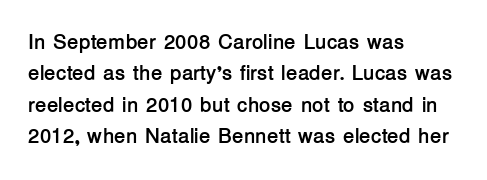
{"italic": "no", "bold": "yes", "underline": "no", "align": "left", "line_spacing": "normal", "line_spacing_ratio": 1.49, "letter_spacing": "normal", "letter_spacing_em": 0.0, "glyph_px": 21}
